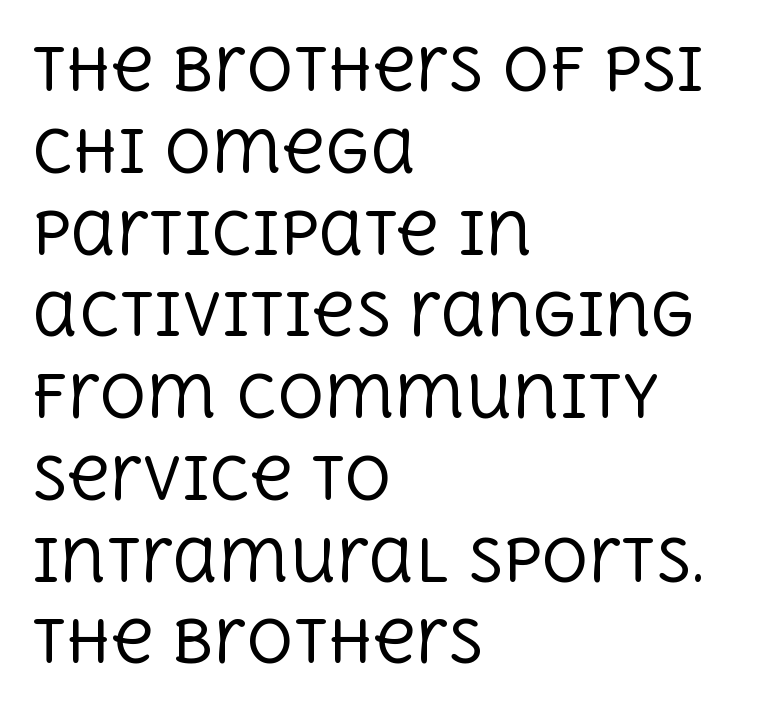
The image shows 58 px regular-weight serif type, upright; set left-aligned, normal line spacing (1.41x), normal letter spacing, not underlined; a large x-height.
